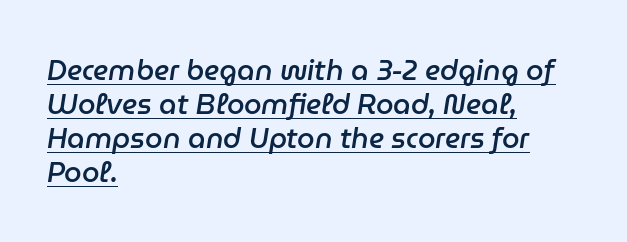
Q: Is the text bold? A: Semi-bold.
Q: Is the text italic (slanted)? A: Yes, it leans right by about 9 degrees.
Q: Is the text underlined? A: Yes.
Q: How is the paragraph aligned? A: Left-aligned.
Q: Is the spacing between letters normal or unusually wide? A: Normal.
Q: Width (condensed, normal, or wide)? A: Normal.
Q: Stroke contrast? A: Low.
Q: x-height? A: Medium.
Q: Monospaced? A: No.
